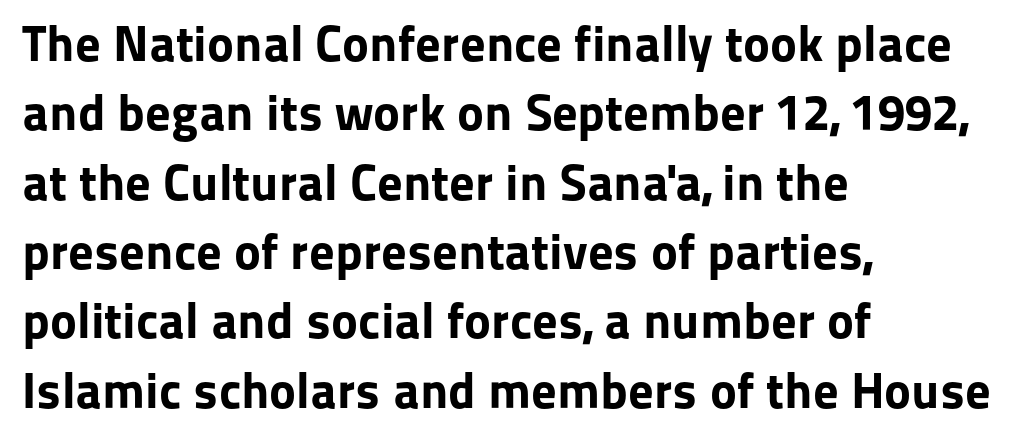
Visually the block forms a straight wall on the left and a jagged coastline on the right. Honestly, there is no underline to notice here at all. Horizontal bands of white between lines are of average thickness. Classification — sans serif. The glyphs have the mass of a bold cut.
